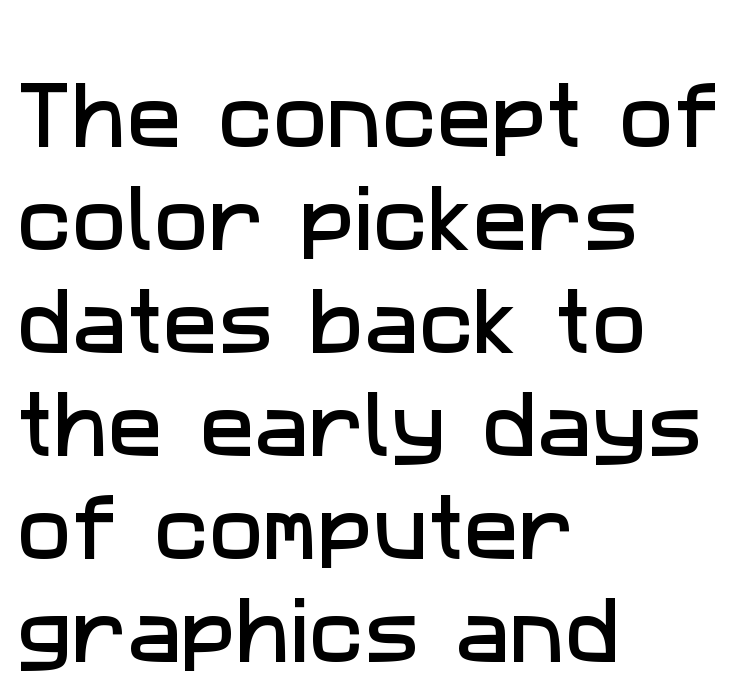
{"serif": "no", "width": "normal", "stroke_contrast": "low", "x_height": "medium", "monospaced": "no", "underline": "no", "align": "left", "line_spacing": "normal", "line_spacing_ratio": 1.41, "letter_spacing": "normal", "letter_spacing_em": 0.0, "glyph_px": 73}
